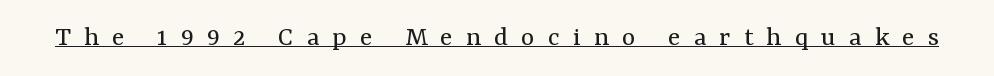
Q: Is the text bold? A: No.
Q: Is the text italic (slanted)? A: No, it is upright.
Q: Is the typeface a serif or a sans-serif typeface? A: Serif.
Q: Is the text underlined? A: Yes.
Q: Is the spacing between letters normal or unusually wide? A: Unusually wide.
Q: Width (condensed, normal, or wide)? A: Normal.
Q: Stroke contrast? A: Medium.
Q: x-height? A: Medium.
Q: Monospaced? A: No.
